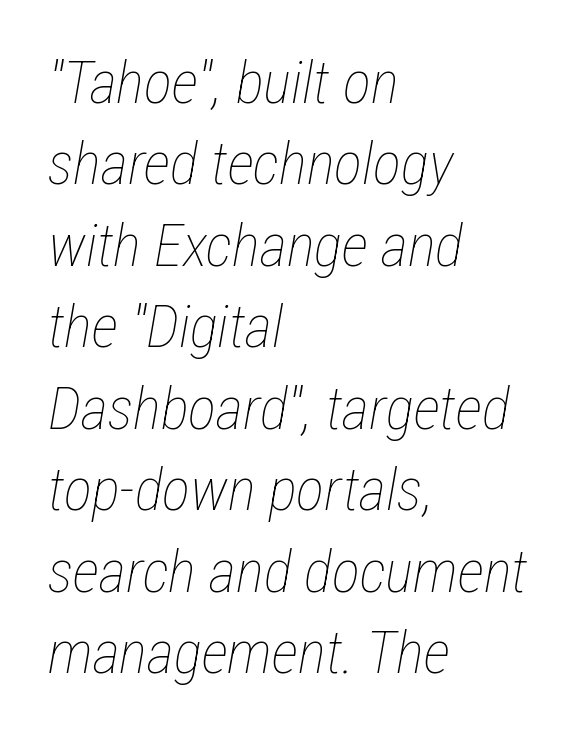
Q: Is the text bold? A: No.
Q: Is the text italic (slanted)? A: Yes, it leans right by about 12 degrees.
Q: Is the text underlined? A: No.
Q: How is the paragraph aligned? A: Left-aligned.
Q: Is the spacing between letters normal or unusually wide? A: Normal.
Q: Is the spacing between lines tight, normal or loose? A: Normal.
Q: Width (condensed, normal, or wide)? A: Condensed.
Q: Stroke contrast? A: Low.
Q: x-height? A: Medium.
Q: Monospaced? A: No.
